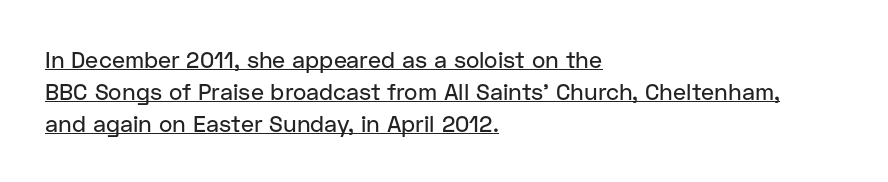
Q: Is the text italic (slanted)? A: No, it is upright.
Q: Is the text underlined? A: Yes.
Q: How is the paragraph aligned? A: Left-aligned.
Q: Is the spacing between letters normal or unusually wide? A: Normal.
Q: Is the spacing between lines tight, normal or loose? A: Normal.
